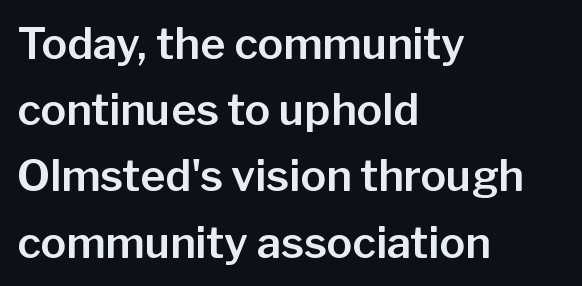
Decoration check: the copy has no underline. Looks like regular typesetting: each glyph gets only the width it needs. The typesetter chose a ragged-right arrangement here. This sample keeps an unexceptional amount of space between lines.
